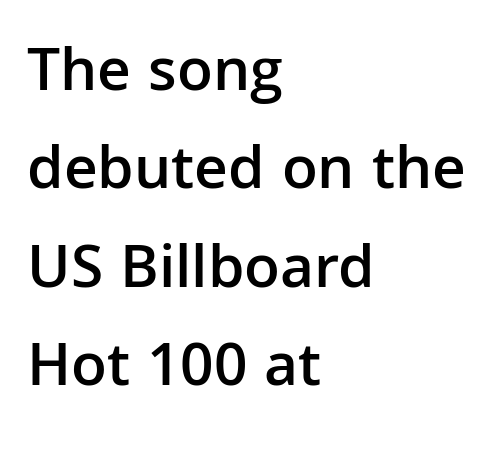
The image shows 63 px semibold sans-serif type, upright; set left-aligned, normal line spacing (1.56x), normal letter spacing, not underlined; low stroke contrast and a medium x-height.
